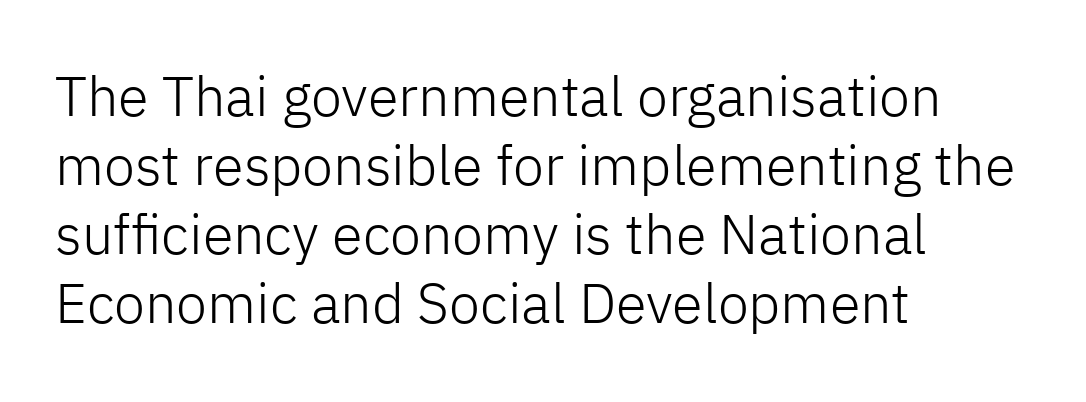
The image shows 56 px light sans-serif type, upright; set left-aligned, line spacing 1.23x, normal letter spacing, not underlined; low stroke contrast and a medium x-height.
